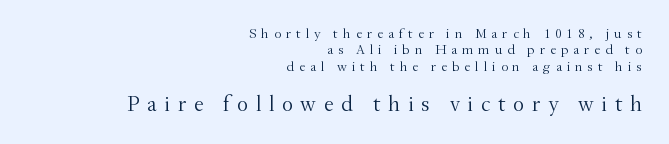
{"italic": "no", "bold": "no", "underline": "no", "align": "right", "line_spacing_ratio": 1.17, "letter_spacing": "wide", "letter_spacing_em": 0.35, "larger_block": "second", "size_ratio": 1.57, "glyph_px": 22}
